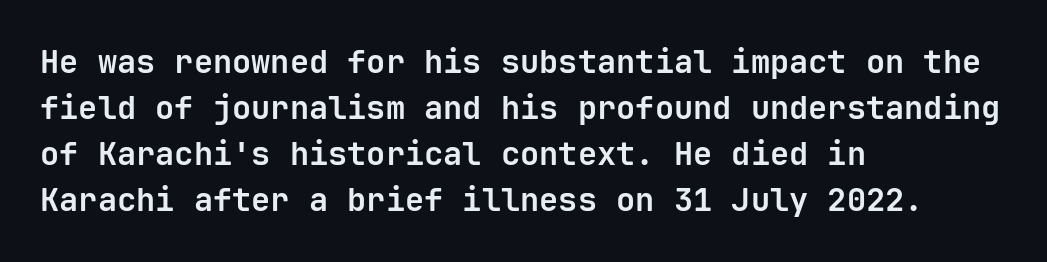
The image shows 32 px bold sans-serif type, upright, monospaced; set left-aligned, normal line spacing (1.44x), normal letter spacing, not underlined; low stroke contrast and a medium x-height.
